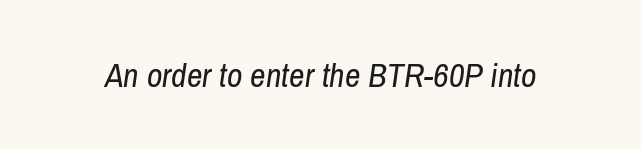
{"italic": "yes", "lean": "right", "slant_degrees": 8, "bold": "no", "weight": "regular", "width": "condensed", "stroke_contrast": "low", "x_height": "medium", "monospaced": "no", "underline": "no", "letter_spacing": "normal", "letter_spacing_em": 0.0, "glyph_px": 34}
